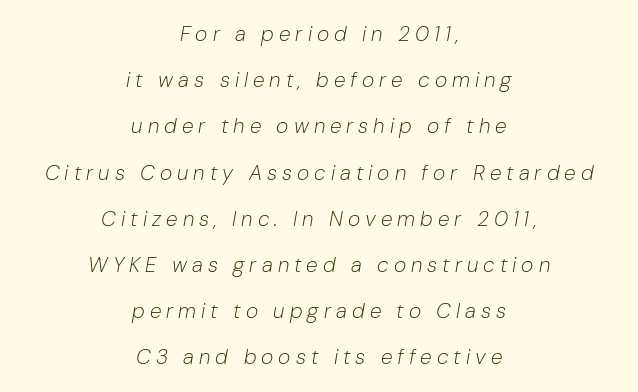
{"italic": "yes", "lean": "right", "slant_degrees": 10, "bold": "no", "underline": "no", "align": "center", "line_spacing": "loose", "line_spacing_ratio": 2.2, "letter_spacing": "wide", "letter_spacing_em": 0.24, "glyph_px": 21}
